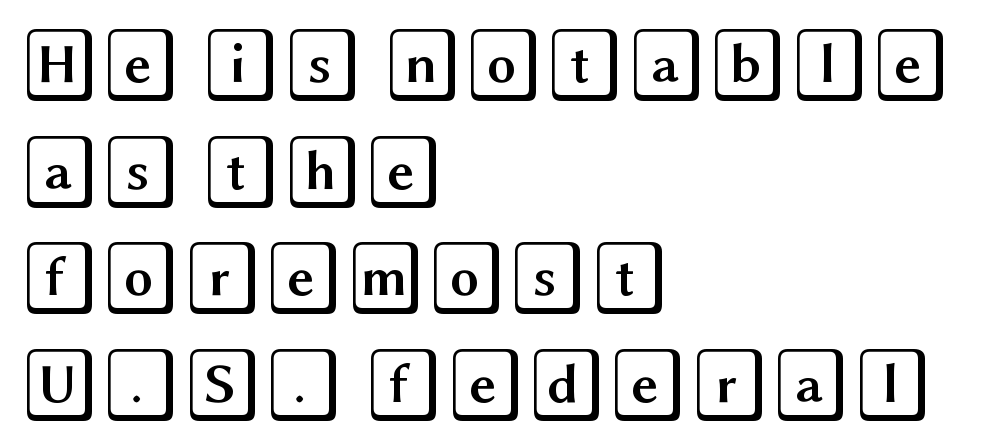
The image shows 74 px wide type, upright; set left-aligned, normal line spacing (1.44x), normal letter spacing, not underlined; a large x-height.
